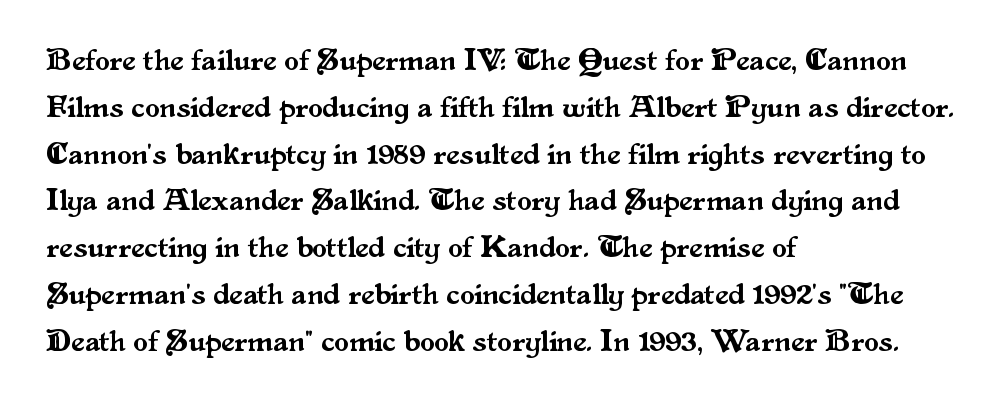
{"serif": "yes", "italic": "no", "width": "normal", "stroke_contrast": "medium", "x_height": "small", "monospaced": "no", "underline": "no", "align": "left", "line_spacing": "normal", "line_spacing_ratio": 1.56, "letter_spacing": "normal", "letter_spacing_em": 0.0, "glyph_px": 30}
